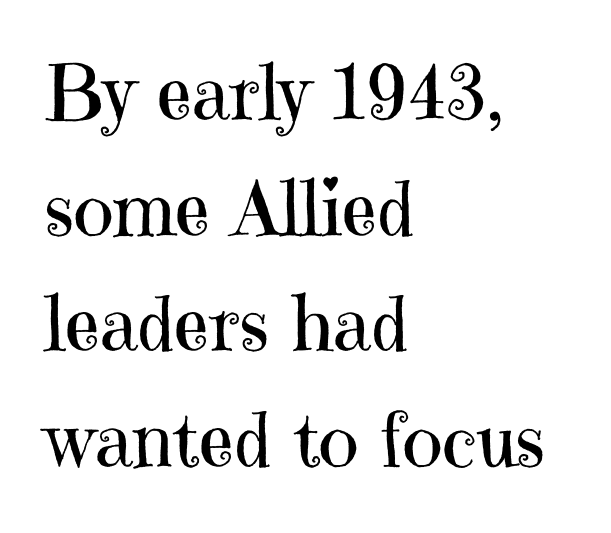
{"serif": "yes", "italic": "no", "bold": "no", "weight": "regular", "width": "normal", "stroke_contrast": "high", "x_height": "medium", "monospaced": "no", "underline": "no", "align": "left", "line_spacing": "normal", "line_spacing_ratio": 1.52, "letter_spacing": "normal", "letter_spacing_em": 0.0, "glyph_px": 76}
